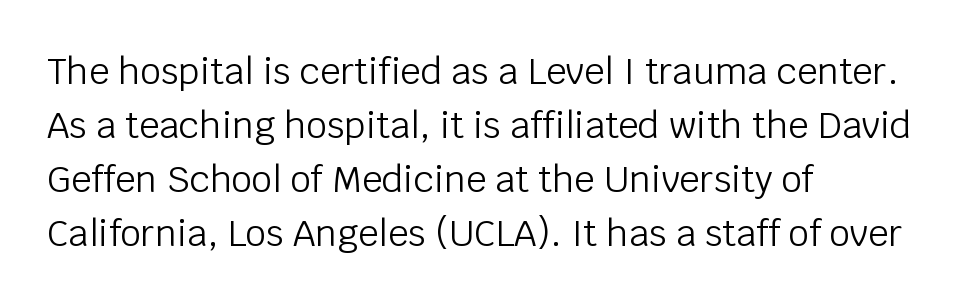
{"serif": "no", "italic": "no", "bold": "no", "weight": "light", "width": "normal", "stroke_contrast": "low", "x_height": "large", "monospaced": "no", "underline": "no", "align": "left", "line_spacing": "normal", "line_spacing_ratio": 1.5, "letter_spacing": "normal", "letter_spacing_em": 0.0, "glyph_px": 36}
